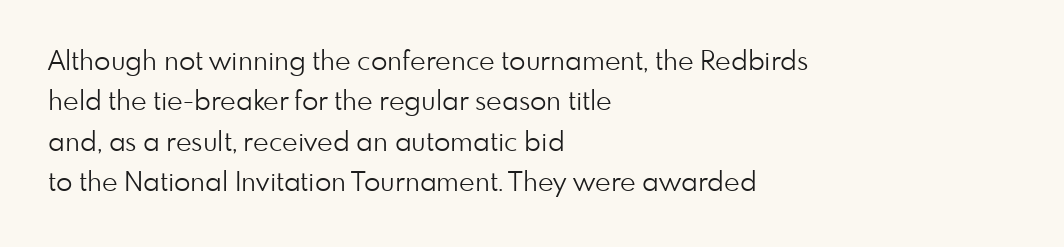
The passage shown stacks its lines at a standard gap. Students, note that the glyphs here touch the page at normal intervals. This reads as an unemphasized weight, regular at the heaviest. Typeset ragged right — the left edge is the straight one. No italicization has been applied; the sample stays upright.
